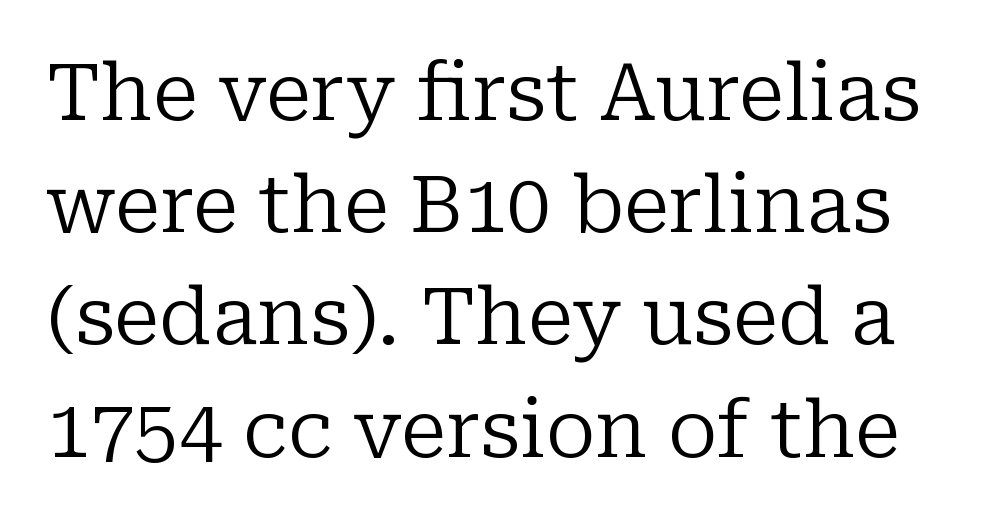
Q: Is the text bold? A: No.
Q: Is the text italic (slanted)? A: No, it is upright.
Q: Is the typeface a serif or a sans-serif typeface? A: Serif.
Q: Is the text underlined? A: No.
Q: Is the spacing between letters normal or unusually wide? A: Normal.
Q: Is the spacing between lines tight, normal or loose? A: Normal.
Q: Width (condensed, normal, or wide)? A: Normal.
Q: Stroke contrast? A: Low.
Q: x-height? A: Medium.
Q: Monospaced? A: No.
